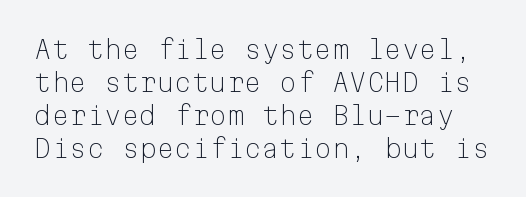
The image shows 25 px text type, upright; set normal line spacing (1.32x), normal letter spacing, not underlined.
